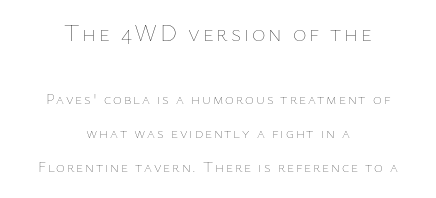
The image shows 23 px text type, upright; set centered, loose line spacing (2.26x), not underlined; the first (top) block is 1.53x larger.
